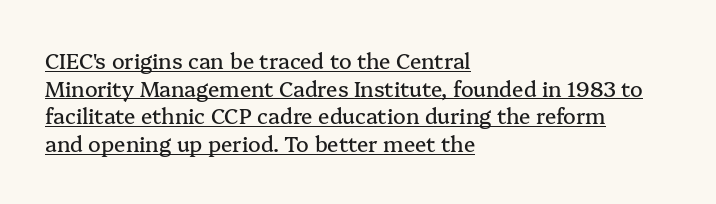
{"italic": "no", "underline": "yes", "align": "left", "line_spacing": "normal", "line_spacing_ratio": 1.32, "letter_spacing": "normal", "letter_spacing_em": 0.0, "glyph_px": 21}
